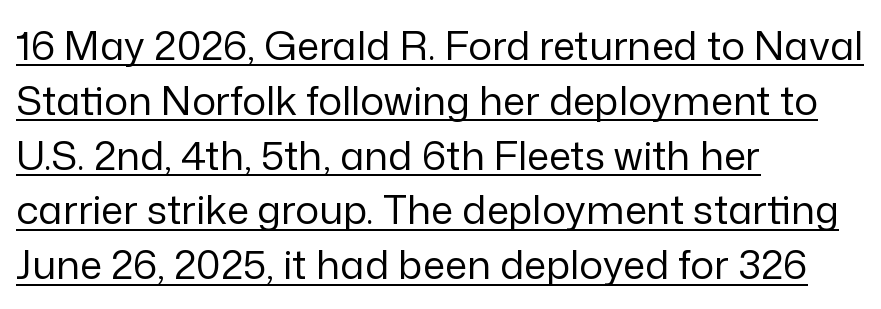
{"serif": "no", "italic": "no", "bold": "no", "weight": "regular", "width": "normal", "stroke_contrast": "low", "x_height": "medium", "monospaced": "no", "underline": "yes", "align": "left", "line_spacing": "normal", "line_spacing_ratio": 1.37, "letter_spacing": "normal", "letter_spacing_em": 0.0, "glyph_px": 40}
